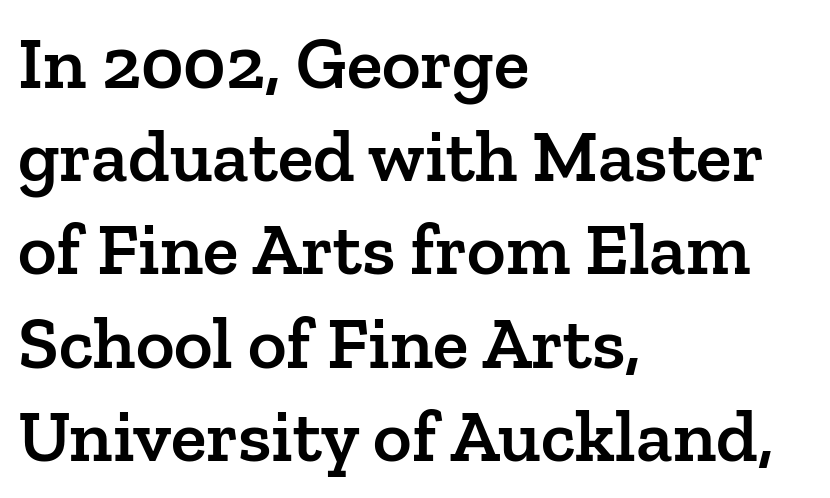
The image shows 74 px semibold serif type, upright; set left-aligned, normal line spacing (1.26x), normal letter spacing, not underlined; low stroke contrast and a medium x-height.
